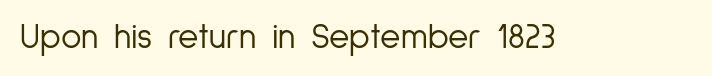
The image shows 35 px light, condensed sans-serif type, upright; set normal letter spacing, not underlined; low stroke contrast and a medium x-height.
